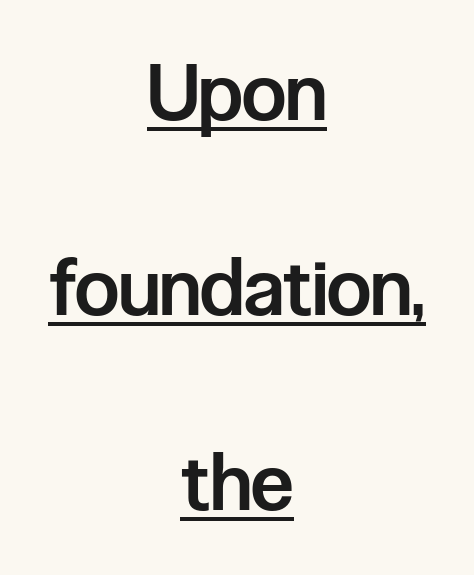
Q: Is the text bold? A: Semi-bold.
Q: Is the text italic (slanted)? A: No, it is upright.
Q: Is the typeface a serif or a sans-serif typeface? A: Sans-serif.
Q: Is the text underlined? A: Yes.
Q: How is the paragraph aligned? A: Centered.
Q: Is the spacing between letters normal or unusually wide? A: Normal.
Q: Is the spacing between lines tight, normal or loose? A: Loose.
Q: Width (condensed, normal, or wide)? A: Condensed.
Q: Stroke contrast? A: Low.
Q: x-height? A: Medium.
Q: Monospaced? A: No.
